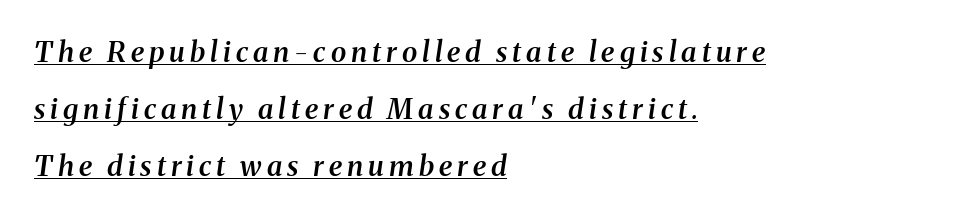
The image shows 28 px semibold serif type, italic (leaning right); set left-aligned, loose line spacing (2.03x), underlined; medium stroke contrast and a medium x-height.
